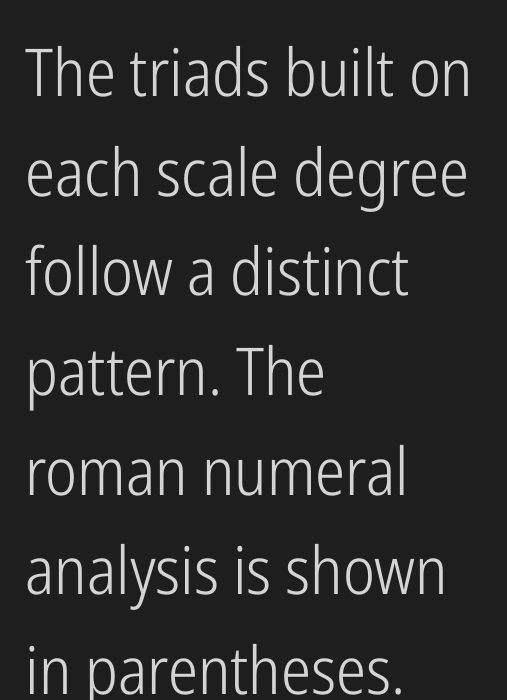
Nothing sits at the stroke ends, so this counts as sans-serif. Honestly, the row spacing looks completely unremarkable. The passage is arranged the way most books set body copy — flush left. The rendering keeps characters at their native spacing. Italic: no, the glyphs are upright roman.
